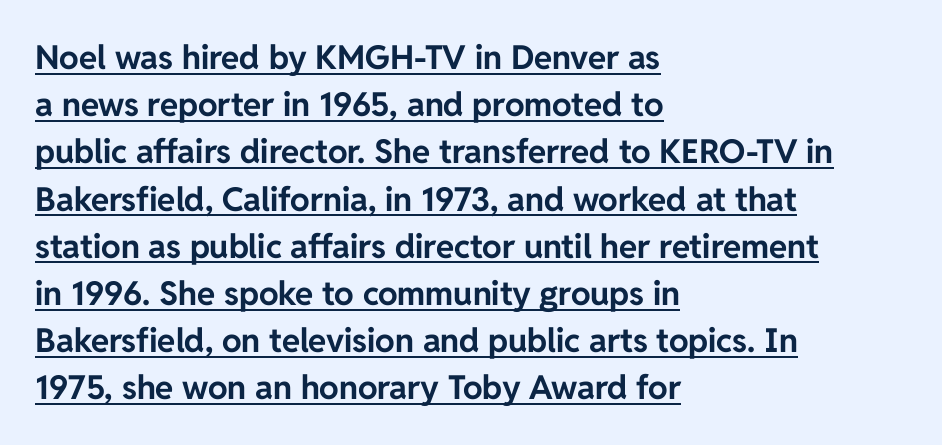
{"serif": "no", "italic": "no", "bold": "yes", "weight": "bold", "width": "normal", "stroke_contrast": "low", "x_height": "medium", "monospaced": "no", "underline": "yes", "align": "left", "line_spacing": "normal", "line_spacing_ratio": 1.43, "letter_spacing": "normal", "letter_spacing_em": 0.0, "glyph_px": 33}
